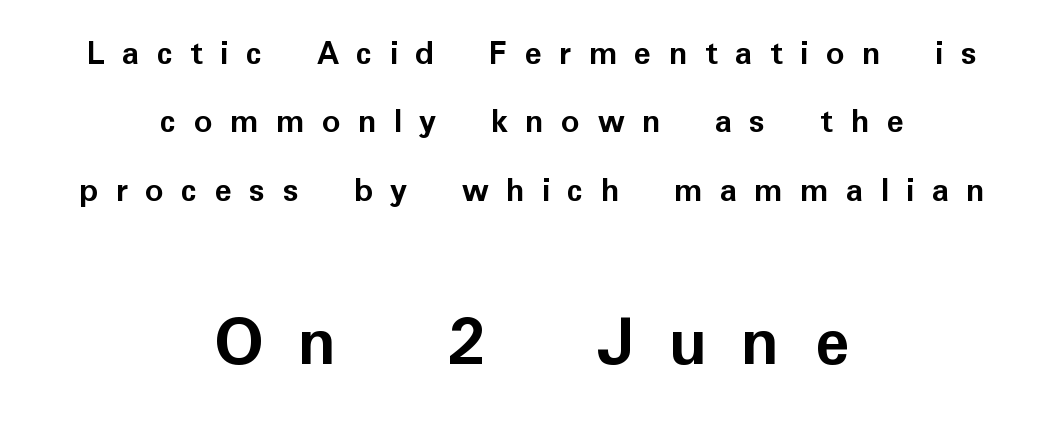
{"serif": "no", "italic": "no", "bold": "yes", "weight": "semibold", "width": "normal", "stroke_contrast": "low", "x_height": "medium", "monospaced": "no", "underline": "no", "align": "center", "line_spacing": "loose", "line_spacing_ratio": 1.9, "letter_spacing": "wide", "letter_spacing_em": 0.48, "larger_block": "second", "size_ratio": 2.03, "glyph_px": 73}
